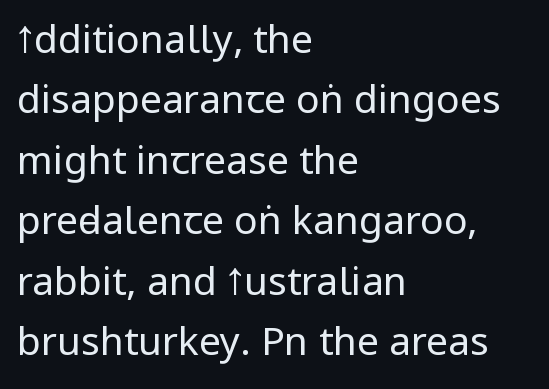
The image shows 39 px regular-weight, condensed sans-serif type, upright; set left-aligned, normal line spacing (1.55x), normal letter spacing, not underlined; low stroke contrast and a large x-height.
